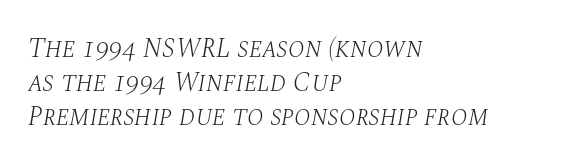
Q: Is the text bold? A: No.
Q: Is the text italic (slanted)? A: Yes, it leans right by about 10 degrees.
Q: Is the text underlined? A: No.
Q: How is the paragraph aligned? A: Left-aligned.
Q: Is the spacing between letters normal or unusually wide? A: Normal.
Q: Is the spacing between lines tight, normal or loose? A: Normal.
